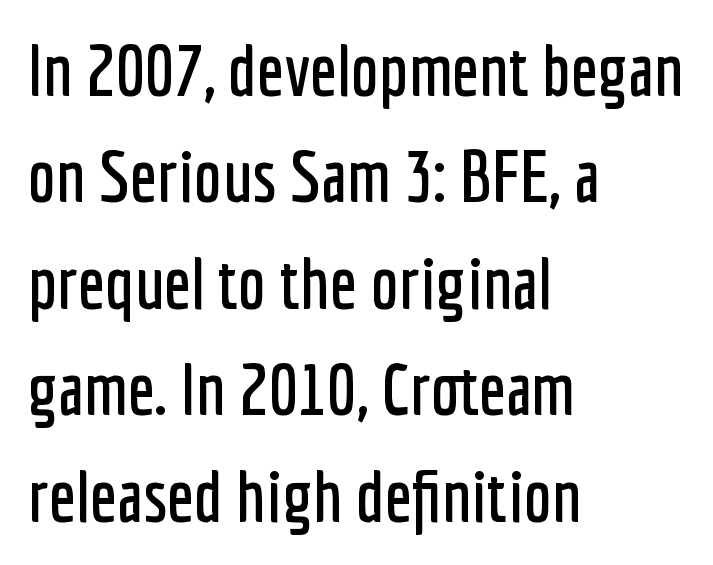
Q: Is the text italic (slanted)? A: No, it is upright.
Q: Is the typeface a serif or a sans-serif typeface? A: Sans-serif.
Q: Is the text underlined? A: No.
Q: How is the paragraph aligned? A: Left-aligned.
Q: Is the spacing between letters normal or unusually wide? A: Normal.
Q: Is the spacing between lines tight, normal or loose? A: Normal.
Q: Width (condensed, normal, or wide)? A: Condensed.
Q: Stroke contrast? A: Low.
Q: x-height? A: Medium.
Q: Monospaced? A: No.
